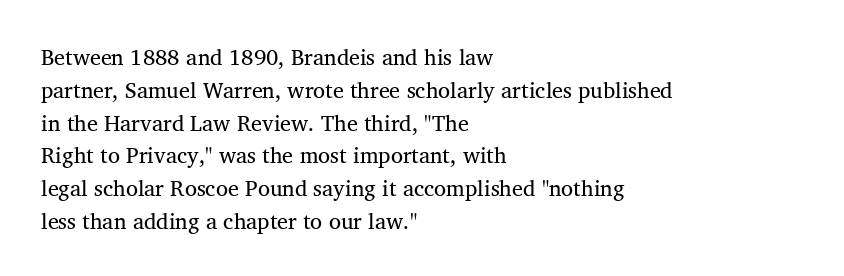
The image shows 22 px text type, upright; set left-aligned, normal line spacing (1.49x), normal letter spacing, not underlined.
